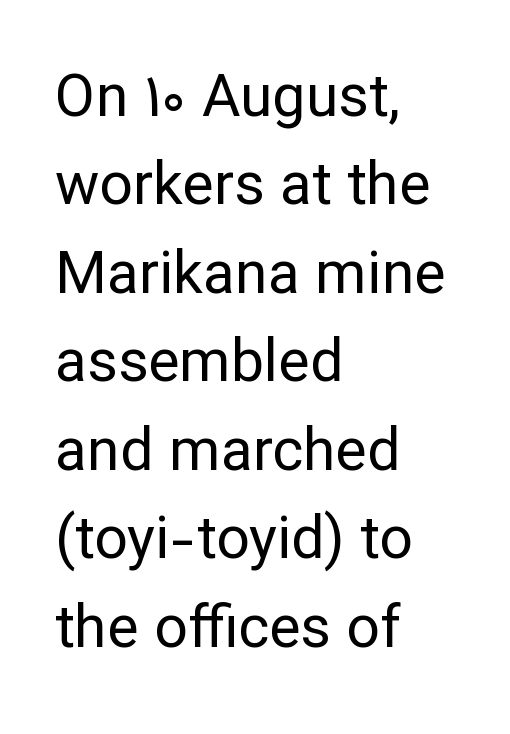
Summary of weight: not heavy and not bold. Decoration check: the copy has no underline. This is roman type, the default non-slanted kind. Students, note that the glyphs here touch the page at normal intervals. Line beginnings align vertically; line endings do not.
